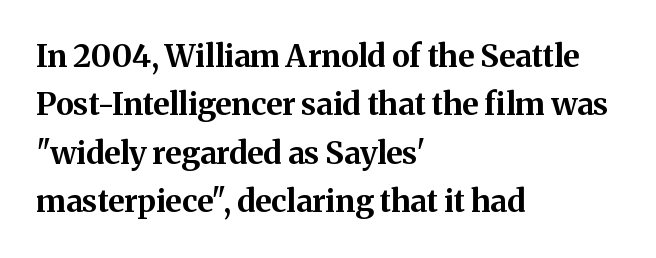
Q: Is the text bold? A: Yes.
Q: Is the text italic (slanted)? A: No, it is upright.
Q: Is the typeface a serif or a sans-serif typeface? A: Serif.
Q: Is the text underlined? A: No.
Q: How is the paragraph aligned? A: Left-aligned.
Q: Is the spacing between letters normal or unusually wide? A: Normal.
Q: Is the spacing between lines tight, normal or loose? A: Normal.
Q: Width (condensed, normal, or wide)? A: Normal.
Q: Stroke contrast? A: Medium.
Q: x-height? A: Medium.
Q: Monospaced? A: No.
